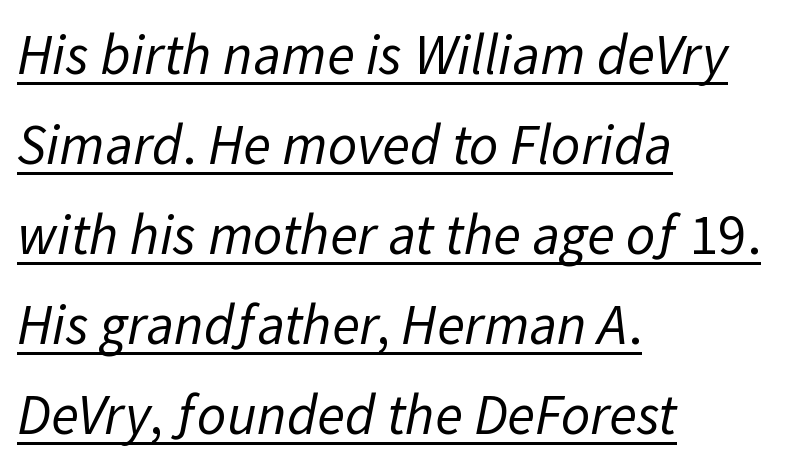
{"serif": "no", "bold": "no", "weight": "regular", "width": "normal", "stroke_contrast": "low", "x_height": "medium", "monospaced": "no", "underline": "yes", "align": "left", "line_spacing": "normal", "line_spacing_ratio": 1.58, "letter_spacing": "normal", "letter_spacing_em": 0.0, "glyph_px": 57}
